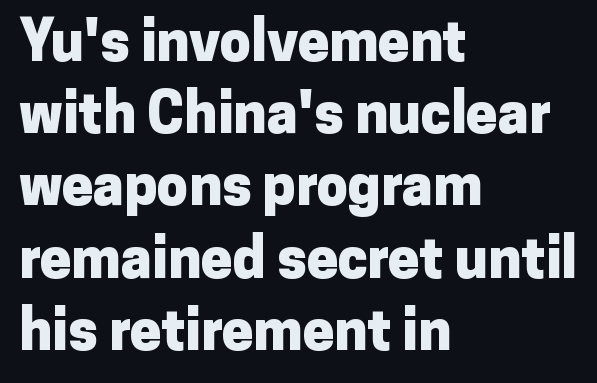
{"serif": "no", "italic": "no", "bold": "yes", "weight": "heavy", "width": "normal", "stroke_contrast": "low", "x_height": "medium", "monospaced": "no", "underline": "no", "align": "left", "line_spacing": "normal", "line_spacing_ratio": 1.29, "letter_spacing": "normal", "letter_spacing_em": 0.0, "glyph_px": 56}
